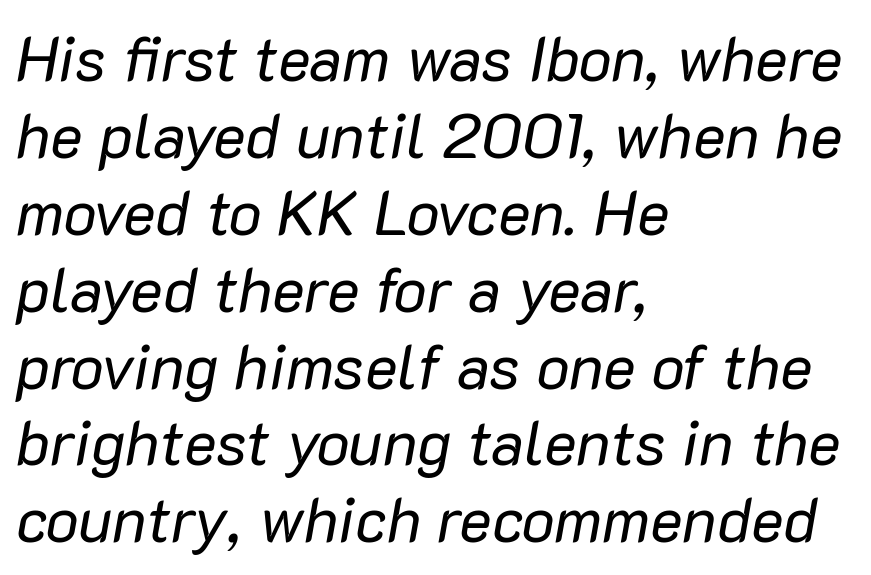
Proportional: the letters do not fall into vertical columns. A light-to-regular cut is what we see here. The lines in this sample share a left origin and differ only in where they stop. The gap between lines stays unmarked. The face used here is rendered with its standard letterfit.
